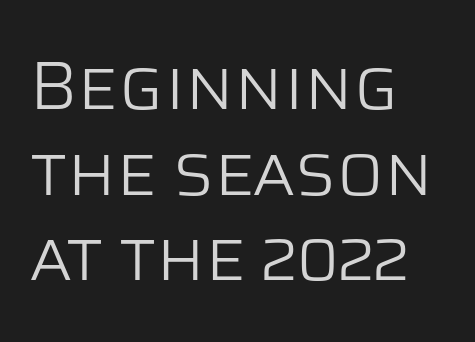
Which margin do the lines hug? The left one — the right edge is uneven. No feet cap the strokes, marking this as sans-serif type. The glyphs are unaccompanied by any horizontal stroke below them. The letters advance in unequal steps, a hallmark of proportional type.
